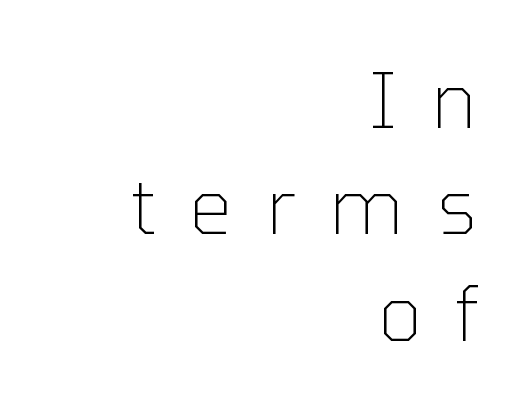
{"serif": "no", "italic": "no", "bold": "no", "weight": "thin", "width": "normal", "stroke_contrast": "low", "x_height": "medium", "monospaced": "no", "underline": "no", "align": "right", "line_spacing": "normal", "line_spacing_ratio": 1.38, "letter_spacing": "wide", "letter_spacing_em": 0.43, "glyph_px": 77}
